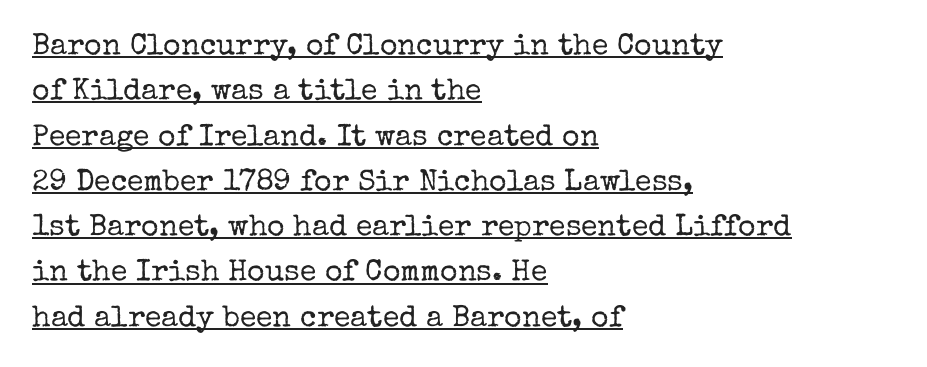
Examine the stroke ends and you'll spot serifs. Somebody hit Ctrl+U on this one — the words are underlined. A roman cut, with each character standing at attention. The face used here is rendered with its standard letterfit. Each new line begins a customary step beneath the previous one.
